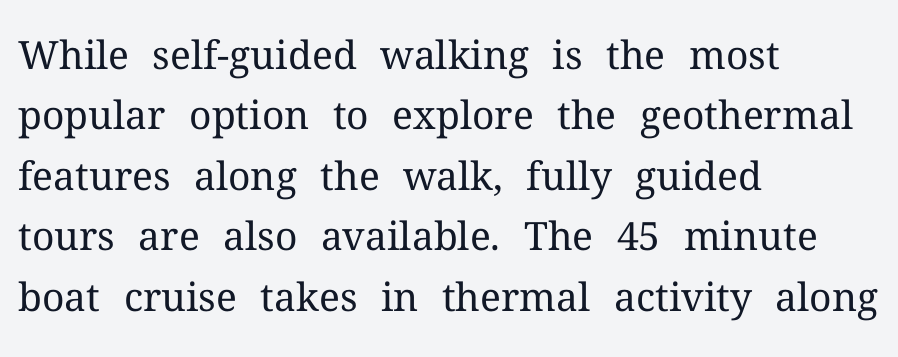
{"serif": "yes", "italic": "no", "bold": "no", "weight": "regular", "width": "normal", "stroke_contrast": "medium", "x_height": "medium", "monospaced": "no", "underline": "no", "align": "left", "line_spacing": "normal", "line_spacing_ratio": 1.55, "letter_spacing": "normal", "letter_spacing_em": 0.0, "glyph_px": 39}
